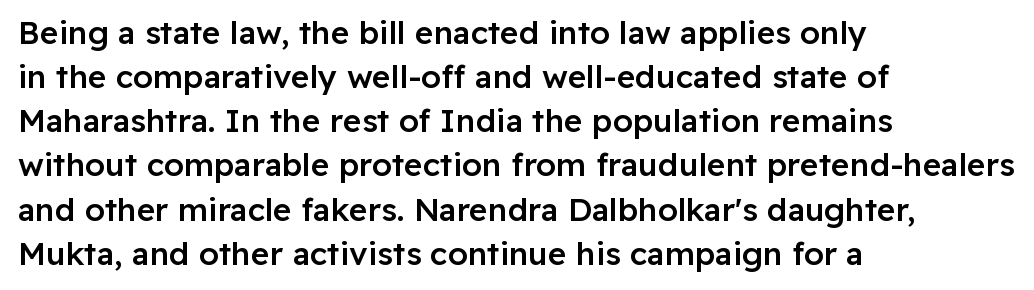
The image shows 32 px semibold sans-serif type, upright; set left-aligned, normal line spacing (1.38x), normal letter spacing, not underlined; low stroke contrast and a medium x-height.
